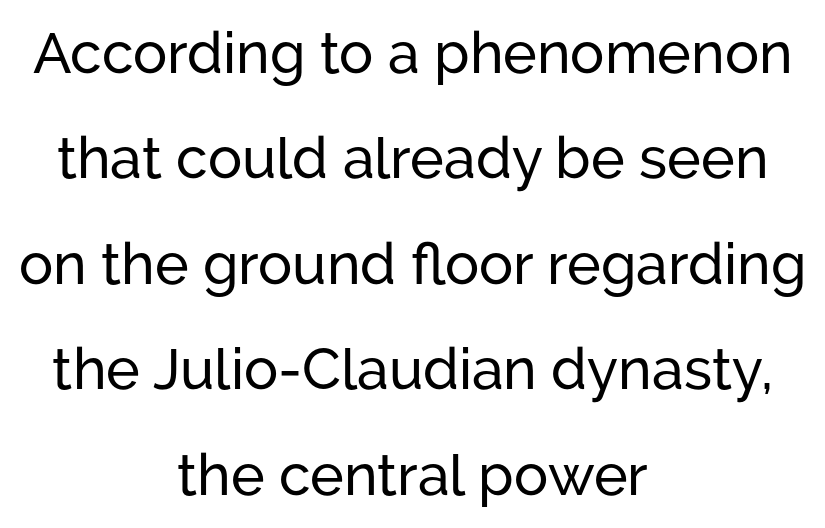
The image shows 57 px sans-serif type, upright; set centered, line spacing 1.85x, normal letter spacing, not underlined; low stroke contrast and a medium x-height.
